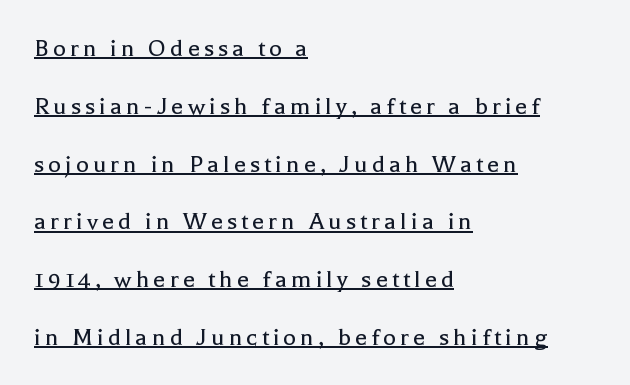
The image shows 27 px text type, upright; set left-aligned, loose line spacing (2.14x), underlined.
